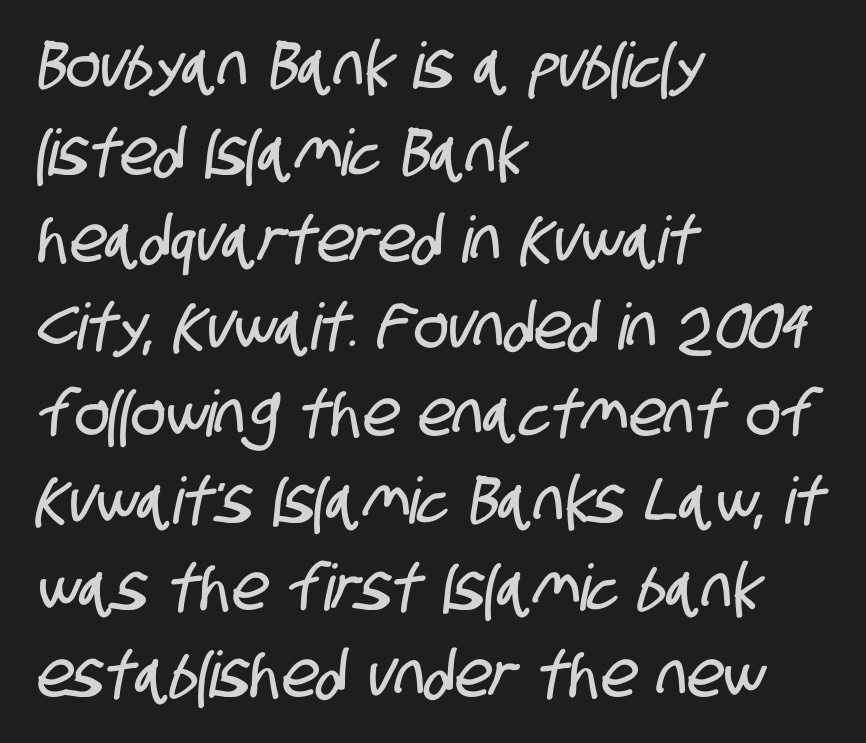
The strip under each line holds only bare page. The rendering uses natural spacing where letterforms have individual widths. You could call the tracking neutral — neither tight nor loose. The lines are quadded left.
